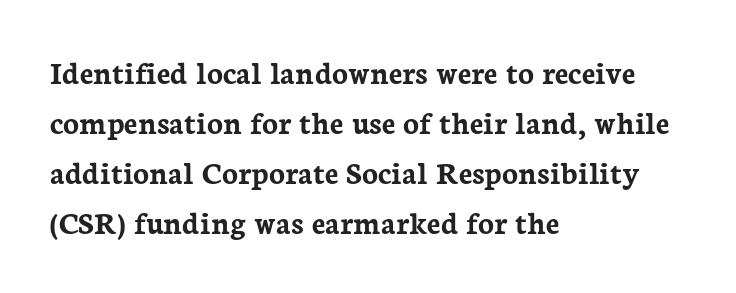
The image shows 33 px semibold serif type, upright; set left-aligned, normal line spacing (1.52x), normal letter spacing, not underlined; low stroke contrast and a medium x-height.
